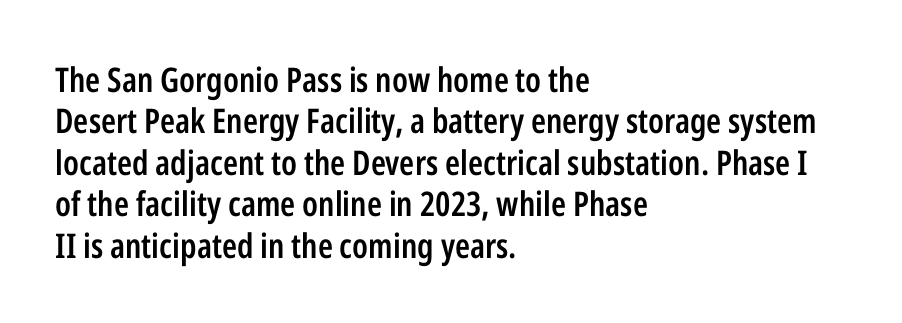
You can tell from the bare stems that sans-serif type was used. A fair bit of extra ink — the face is semibold, not bold. Character widths vary here, with narrow letters taking less room than wide ones. The tracking reads as untouched default to a designer's eye. Characters remain perfectly vertical along every line.
